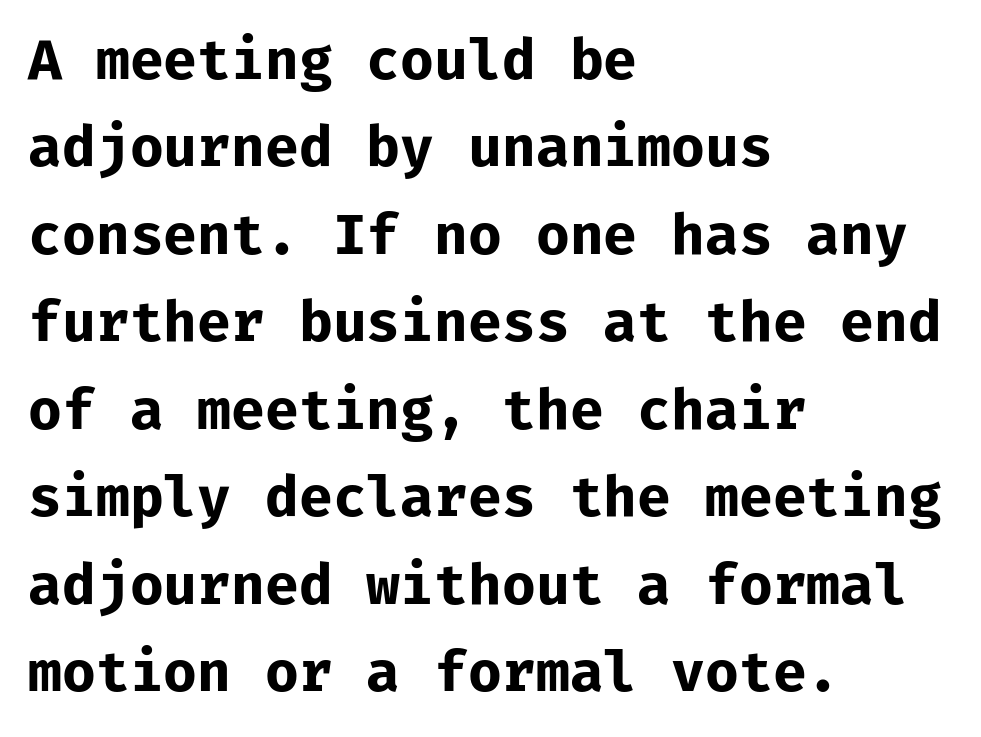
The image shows 55 px bold sans-serif type, upright, monospaced; set left-aligned, normal line spacing (1.59x), normal letter spacing, not underlined; low stroke contrast and a medium x-height.
